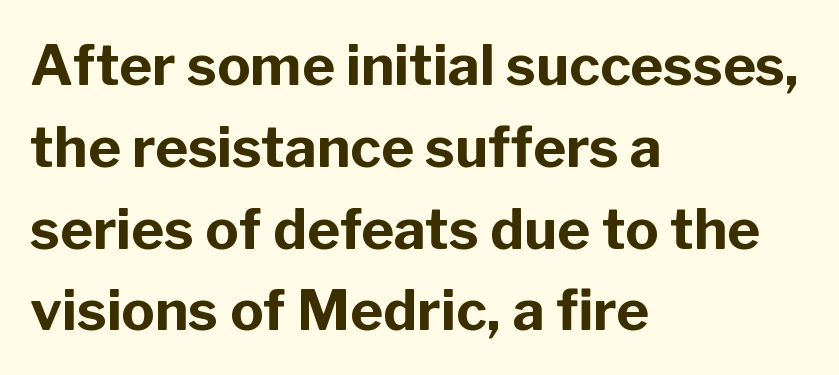
{"serif": "no", "italic": "no", "bold": "yes", "weight": "bold", "width": "normal", "stroke_contrast": "low", "x_height": "medium", "monospaced": "no", "underline": "no", "align": "left", "line_spacing": "normal", "line_spacing_ratio": 1.46, "letter_spacing": "normal", "letter_spacing_em": 0.0, "glyph_px": 56}
